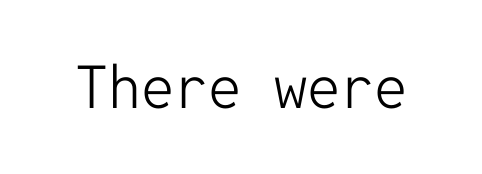
{"serif": "no", "italic": "no", "bold": "no", "weight": "light", "width": "normal", "stroke_contrast": "low", "x_height": "medium", "monospaced": "yes", "underline": "no", "letter_spacing": "normal", "letter_spacing_em": 0.0, "glyph_px": 59}
